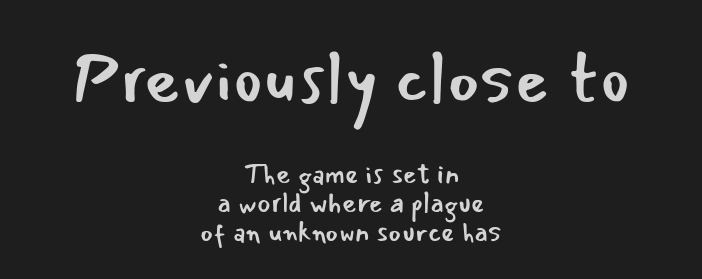
Q: Is the text bold? A: No.
Q: Is the text italic (slanted)? A: No, it is upright.
Q: Is the typeface a serif or a sans-serif typeface? A: Sans-serif.
Q: Is the text underlined? A: No.
Q: How is the paragraph aligned? A: Centered.
Q: Is the spacing between letters normal or unusually wide? A: Normal.
Q: Is the spacing between lines tight, normal or loose? A: Tight.
Q: Which block of text is set in a larger size, the first (top) or the second (bottom)? A: The first (top) one.
Q: Width (condensed, normal, or wide)? A: Normal.
Q: Stroke contrast? A: Low.
Q: x-height? A: Small.
Q: Monospaced? A: No.
